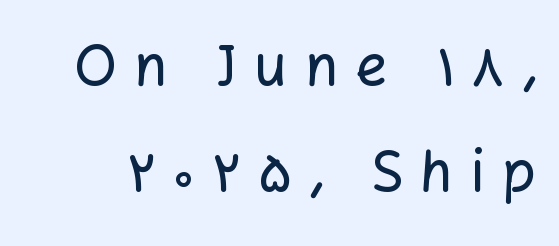
The space beneath each line is pristine and unruled. Look at the bottom of the vertical strokes: they stop flat, with no serifs. Letter spacing: wide. In terms of posture, this sample is upright. Note the varied advance widths — an 'i' is clearly narrower than an 'm'.
